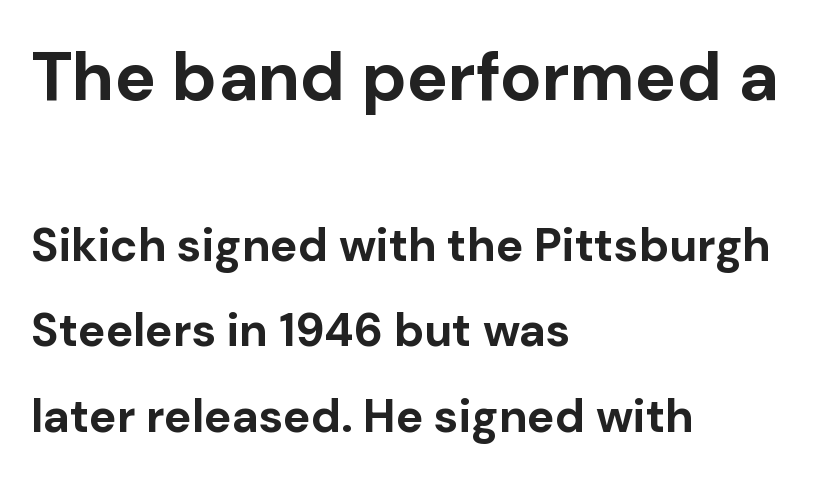
{"serif": "no", "italic": "no", "bold": "yes", "weight": "bold", "width": "normal", "stroke_contrast": "low", "x_height": "medium", "monospaced": "no", "underline": "no", "align": "left", "line_spacing_ratio": 1.86, "letter_spacing": "normal", "letter_spacing_em": 0.0, "larger_block": "first", "size_ratio": 1.5, "glyph_px": 69}
